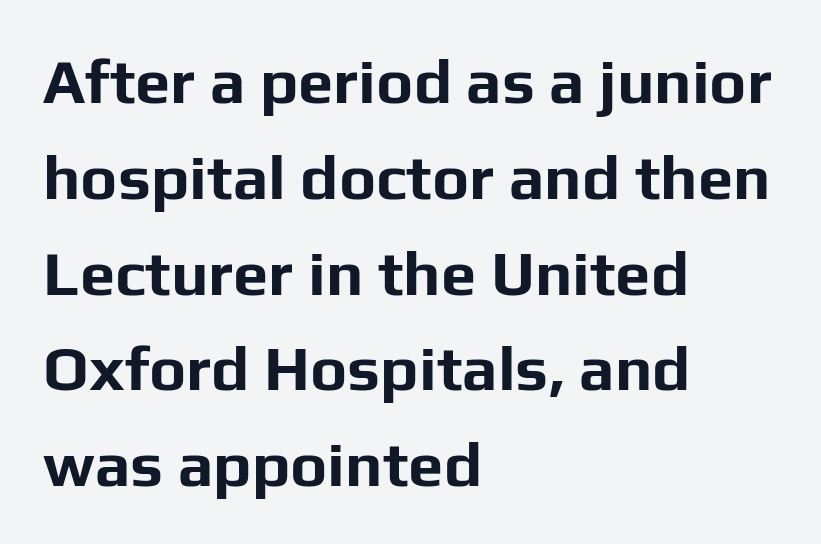
Spacing verdict: proportional, widths tailored to each character. Does the weight exceed regular? Yes, all the way to bold. Tall strokes in this sample are plumb rather than angled. Look at the bottom of the vertical strokes: they stop flat, with no serifs. Notice how descenders clear the ascenders below comfortably — that's standard leading.
